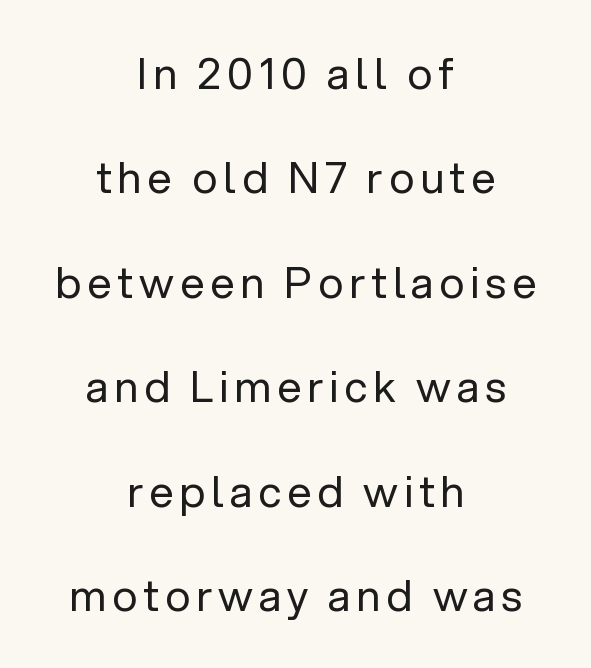
The image shows 43 px regular-weight sans-serif type, upright; set centered, loose line spacing (2.43x), not underlined; low stroke contrast and a medium x-height.
